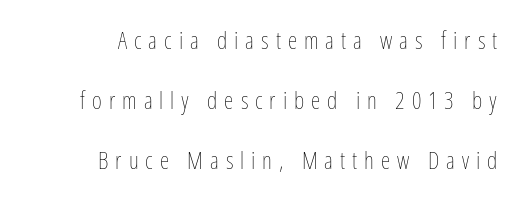
The image shows 24 px text type, upright; set right-aligned, loose line spacing (2.49x), unusually wide letter spacing (+0.29 em), not underlined.
